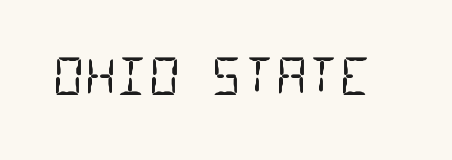
{"serif": "no", "bold": "no", "weight": "regular", "width": "condensed", "stroke_contrast": "low", "x_height": "large", "monospaced": "yes", "underline": "no", "letter_spacing": "normal", "letter_spacing_em": 0.0, "glyph_px": 49}
